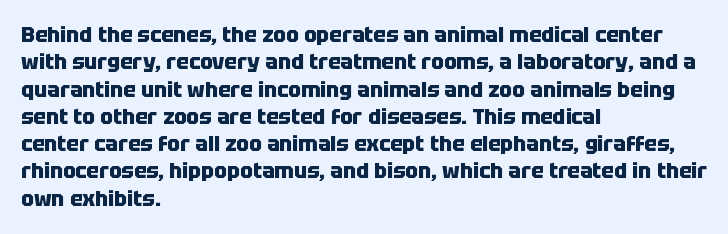
Q: Is the text bold? A: Yes.
Q: Is the text italic (slanted)? A: No, it is upright.
Q: Is the text underlined? A: No.
Q: How is the paragraph aligned? A: Left-aligned.
Q: Is the spacing between letters normal or unusually wide? A: Normal.
Q: Is the spacing between lines tight, normal or loose? A: Normal.
